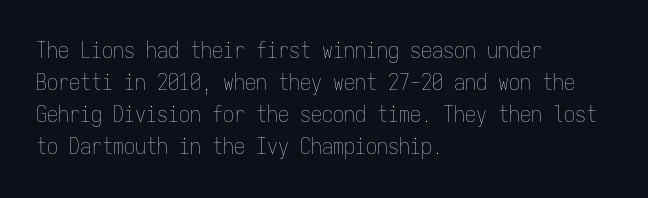
Q: Is the text bold? A: No.
Q: Is the text italic (slanted)? A: No, it is upright.
Q: Is the text underlined? A: No.
Q: How is the paragraph aligned? A: Left-aligned.
Q: Is the spacing between letters normal or unusually wide? A: Normal.
Q: Is the spacing between lines tight, normal or loose? A: Normal.
